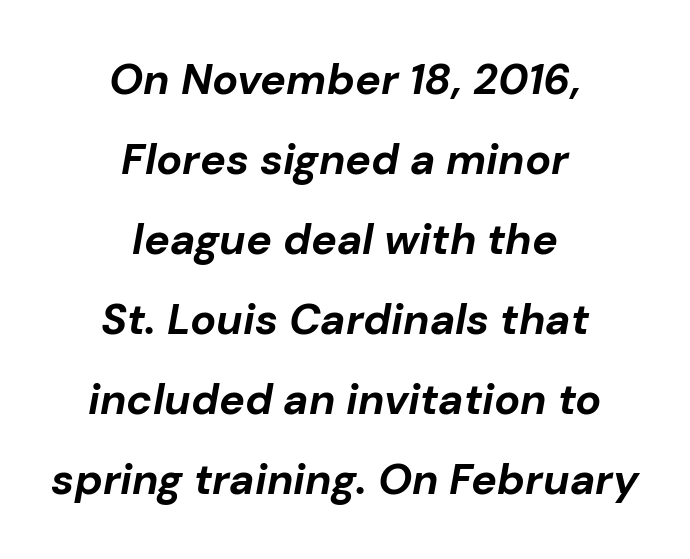
Q: Is the text bold? A: Yes.
Q: Is the text italic (slanted)? A: Yes, it leans right by about 10 degrees.
Q: Is the text underlined? A: No.
Q: How is the paragraph aligned? A: Centered.
Q: Is the spacing between letters normal or unusually wide? A: Normal.
Q: Width (condensed, normal, or wide)? A: Normal.
Q: Stroke contrast? A: Low.
Q: x-height? A: Medium.
Q: Monospaced? A: No.
